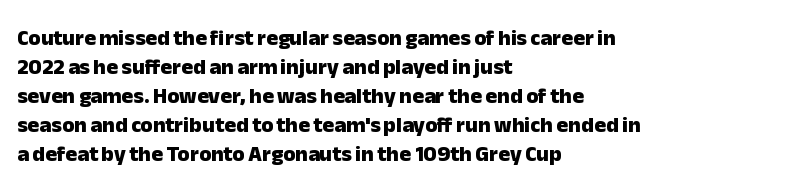
The image shows 22 px bold type, upright; set left-aligned, normal line spacing (1.32x), normal letter spacing, not underlined.
